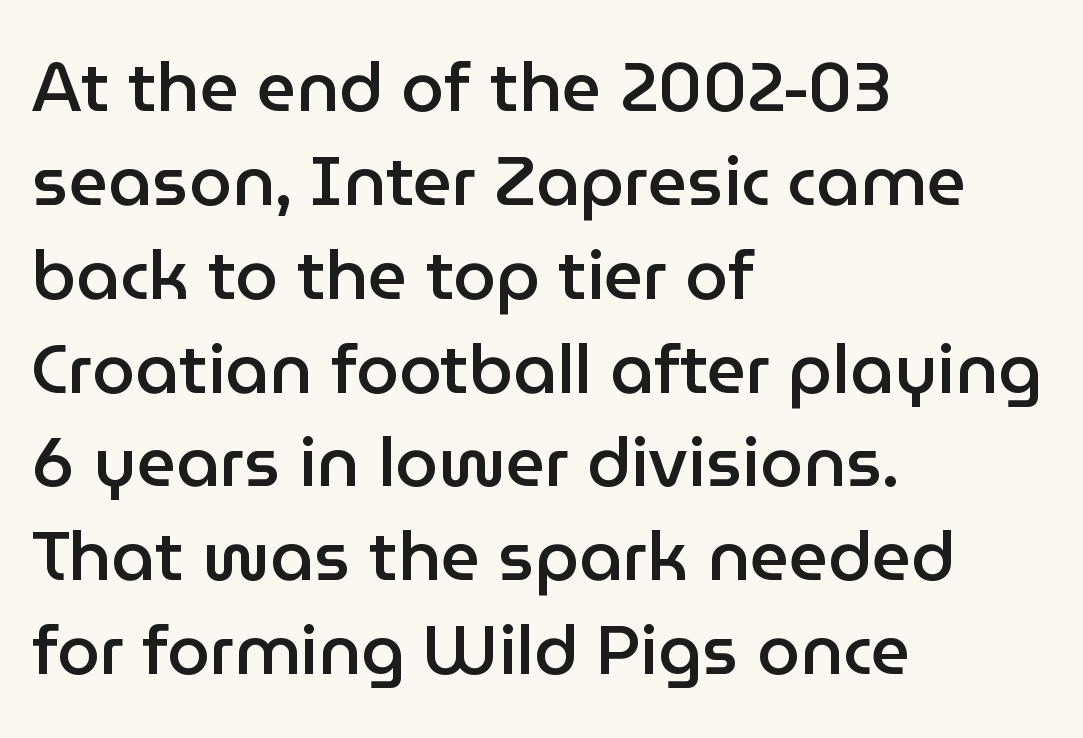
Q: Is the text bold? A: Semi-bold.
Q: Is the text italic (slanted)? A: No, it is upright.
Q: Is the typeface a serif or a sans-serif typeface? A: Sans-serif.
Q: Is the text underlined? A: No.
Q: How is the paragraph aligned? A: Left-aligned.
Q: Is the spacing between letters normal or unusually wide? A: Normal.
Q: Is the spacing between lines tight, normal or loose? A: Normal.
Q: Width (condensed, normal, or wide)? A: Normal.
Q: Stroke contrast? A: Low.
Q: x-height? A: Medium.
Q: Monospaced? A: No.
